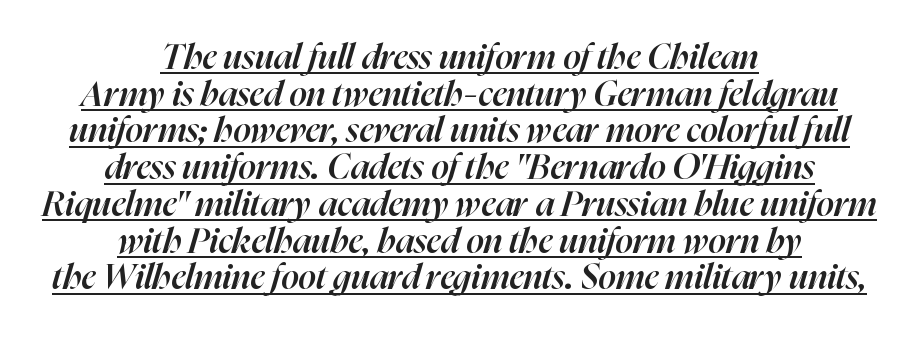
{"italic": "yes", "lean": "right", "slant_degrees": 16, "bold": "semi", "weight": "semibold", "width": "normal", "stroke_contrast": "high", "x_height": "medium", "monospaced": "no", "underline": "yes", "align": "center", "line_spacing": "tight", "line_spacing_ratio": 1.05, "letter_spacing": "normal", "letter_spacing_em": 0.0, "glyph_px": 35}
